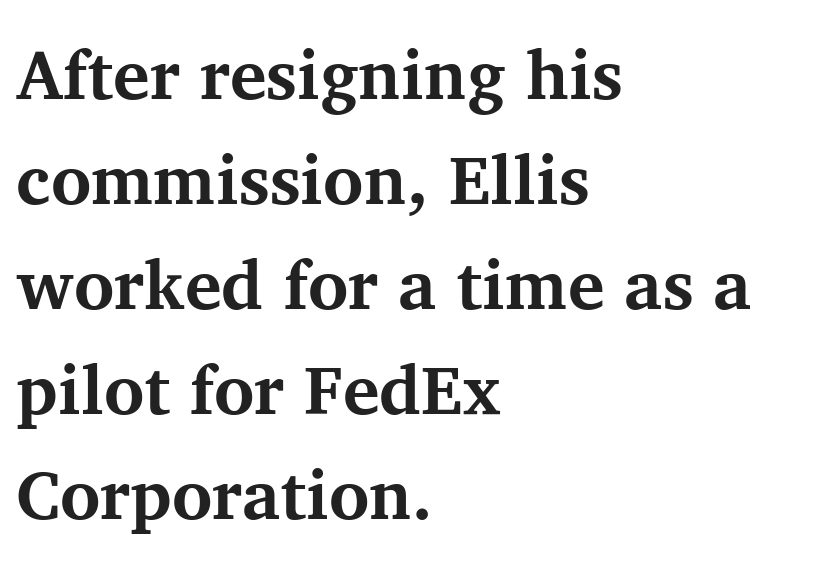
The type is set solid horizontally, with unmodified tracking. A typesetter would call this leading conventional body-copy spacing. Classification — serif. Stroke thickness is high; the sample reads as a true bold. Clear beneath every line of the passage.
